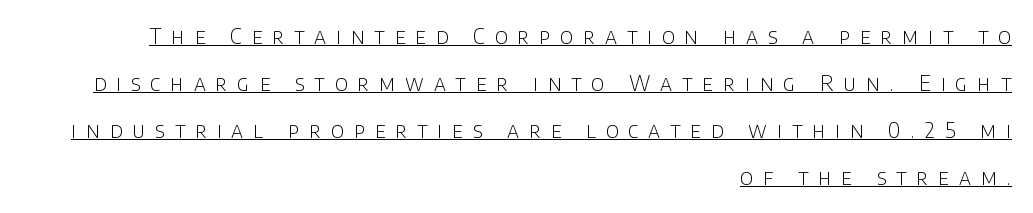
{"italic": "no", "bold": "no", "underline": "yes", "align": "right", "line_spacing": "loose", "line_spacing_ratio": 2.24, "letter_spacing": "wide", "letter_spacing_em": 0.47, "glyph_px": 21}
